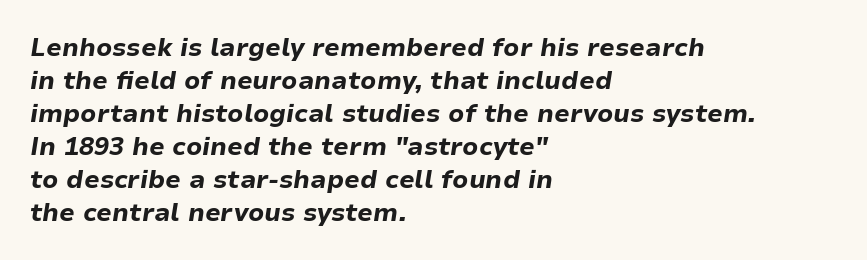
Q: Is the text bold? A: Yes.
Q: Is the text italic (slanted)? A: Yes, it leans right by about 9 degrees.
Q: Is the text underlined? A: No.
Q: How is the paragraph aligned? A: Left-aligned.
Q: Is the spacing between letters normal or unusually wide? A: Normal.
Q: Is the spacing between lines tight, normal or loose? A: Normal.
